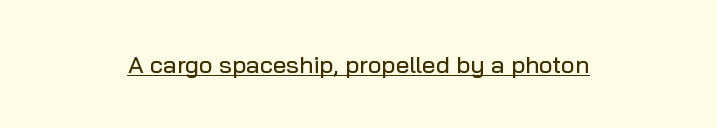
Q: Is the text italic (slanted)? A: No, it is upright.
Q: Is the text underlined? A: Yes.
Q: How is the paragraph aligned? A: Centered.
Q: Is the spacing between letters normal or unusually wide? A: Normal.
